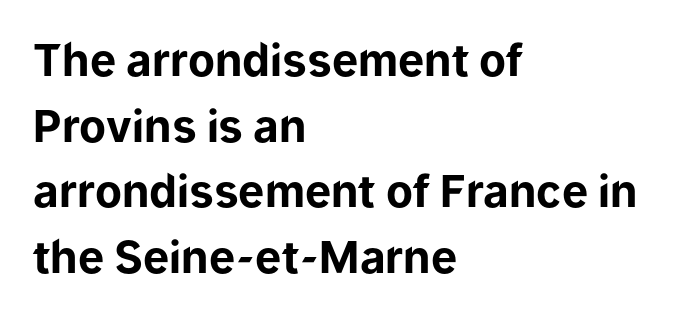
{"serif": "no", "italic": "no", "bold": "yes", "weight": "bold", "width": "normal", "stroke_contrast": "low", "x_height": "medium", "monospaced": "no", "underline": "no", "align": "left", "line_spacing": "normal", "line_spacing_ratio": 1.49, "letter_spacing": "normal", "letter_spacing_em": 0.0, "glyph_px": 44}
